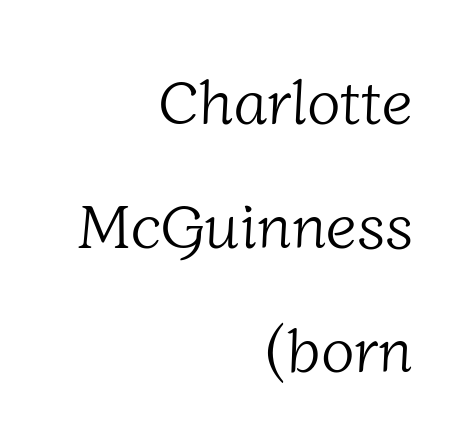
The image shows 62 px light serif type; set right-aligned, loose line spacing (2.0x), normal letter spacing, not underlined; low stroke contrast and a medium x-height.
